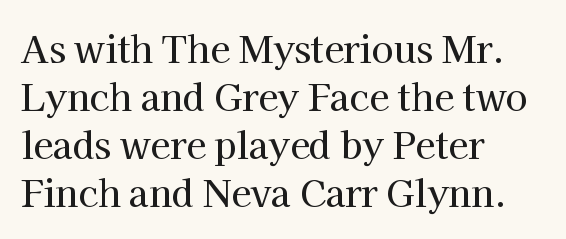
{"serif": "yes", "italic": "no", "width": "normal", "stroke_contrast": "high", "x_height": "medium", "monospaced": "no", "underline": "no", "align": "left", "line_spacing": "normal", "line_spacing_ratio": 1.33, "letter_spacing": "normal", "letter_spacing_em": 0.0, "glyph_px": 36}
